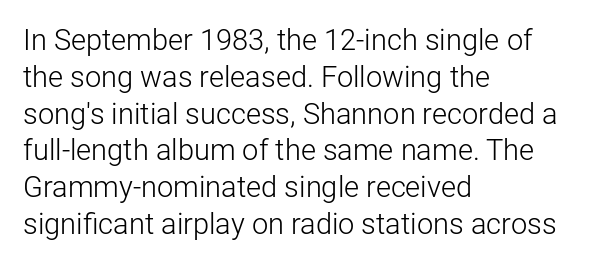
{"serif": "no", "italic": "no", "bold": "no", "weight": "light", "width": "normal", "stroke_contrast": "low", "x_height": "medium", "monospaced": "no", "underline": "no", "align": "left", "line_spacing": "normal", "line_spacing_ratio": 1.27, "letter_spacing": "normal", "letter_spacing_em": 0.0, "glyph_px": 29}
